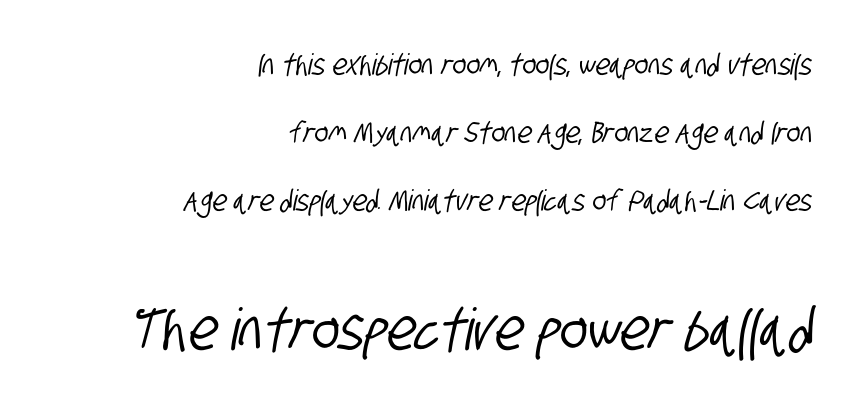
There is no visible air inserted between adjacent glyphs. The rendering shows plain stroke endings on the letterforms — a sans-serif design. Loosely led — the rows are spread out. Do the characters align in a grid? No, the font is proportional. The ragged edge is on the left, which tells us the setting is flush right.
